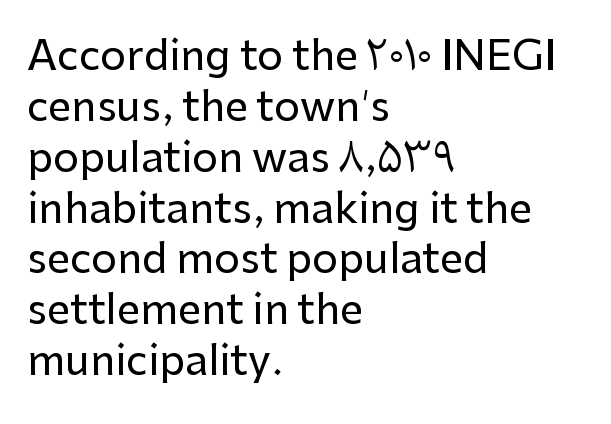
Just letters on the line, the space beneath them empty. A student would call this left alignment; a typographer would say flush left, rag right. Varying glyph widths throughout — classic text-font behaviour. Honestly, the letter spacing is just normal — you wouldn't notice it. The lettering stays uniformly vertical, giving the passage a roman look.
